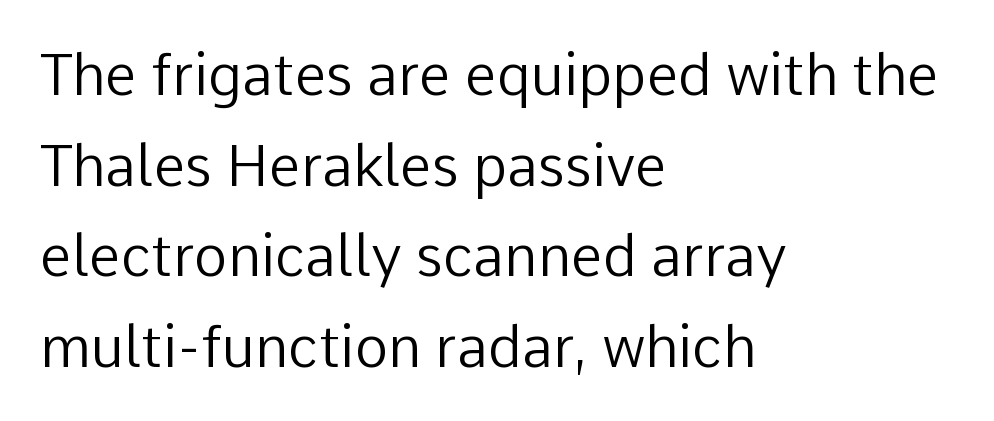
The image shows 57 px regular-weight sans-serif type, upright; set left-aligned, normal line spacing (1.59x), normal letter spacing, not underlined; low stroke contrast and a medium x-height.
